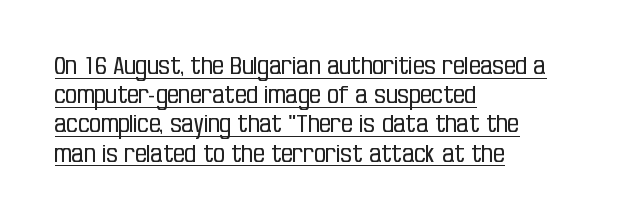
Stroke thickness stays within the range of a standard reading face or lighter. In terms of letterspacing, this is plain default setting. Italic: no, the glyphs are upright roman. Successive baselines arrive at the customary interval. The paragraph shown leans on its left margin.
